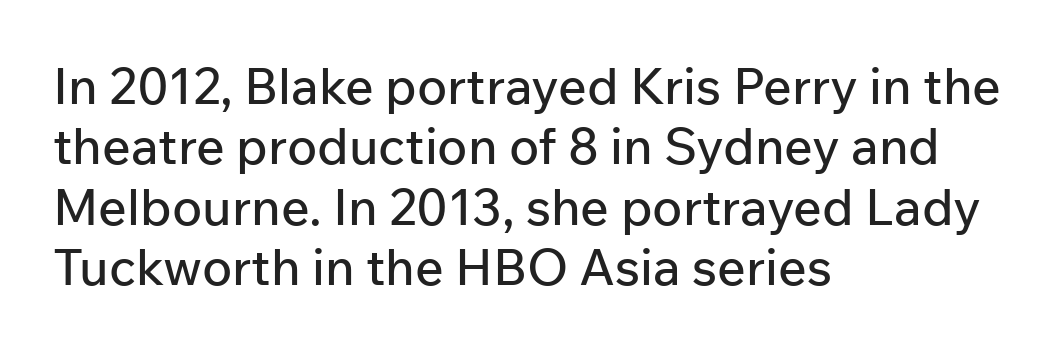
Q: Is the text italic (slanted)? A: No, it is upright.
Q: Is the typeface a serif or a sans-serif typeface? A: Sans-serif.
Q: Is the text underlined? A: No.
Q: How is the paragraph aligned? A: Left-aligned.
Q: Is the spacing between letters normal or unusually wide? A: Normal.
Q: Width (condensed, normal, or wide)? A: Normal.
Q: Stroke contrast? A: Low.
Q: x-height? A: Medium.
Q: Monospaced? A: No.
